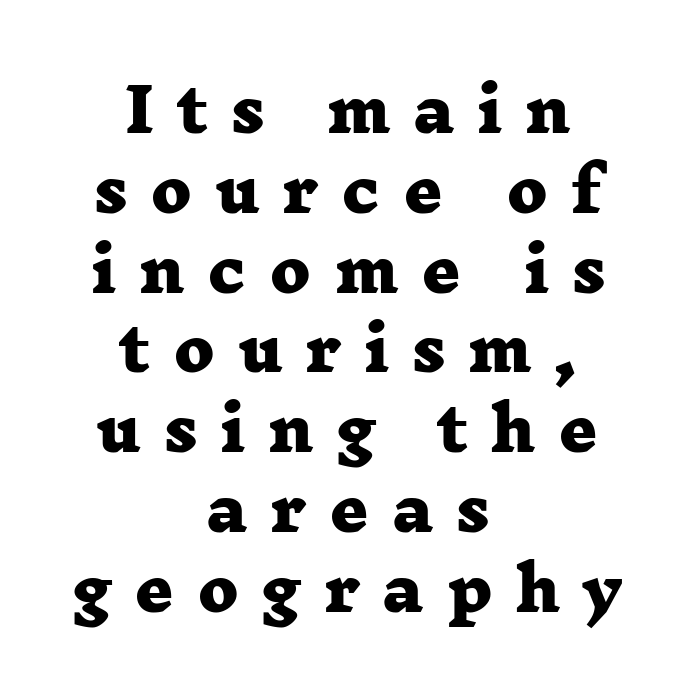
Q: Is the text bold? A: Yes.
Q: Is the typeface a serif or a sans-serif typeface? A: Serif.
Q: Is the text underlined? A: No.
Q: How is the paragraph aligned? A: Centered.
Q: Is the spacing between letters normal or unusually wide? A: Unusually wide.
Q: Is the spacing between lines tight, normal or loose? A: Normal.
Q: Width (condensed, normal, or wide)? A: Wide.
Q: Stroke contrast? A: Low.
Q: x-height? A: Medium.
Q: Monospaced? A: No.
